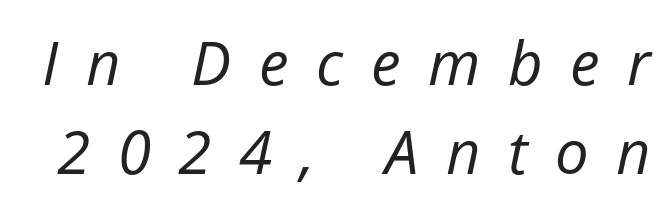
Spacing between characters has been opened up far beyond the box default. Italic? Definitely — the glyphs are oblique. Honestly, there is no underline to notice here at all. In terms of leading, this rendering sits right in the middle. The weight tops out at a normal text grade.
